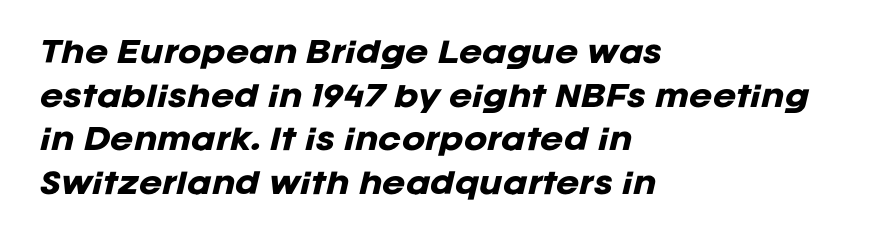
{"italic": "yes", "lean": "right", "slant_degrees": 12, "bold": "yes", "weight": "heavy", "width": "normal", "stroke_contrast": "low", "x_height": "large", "monospaced": "no", "underline": "no", "align": "left", "line_spacing": "normal", "line_spacing_ratio": 1.56, "letter_spacing": "normal", "letter_spacing_em": 0.0, "glyph_px": 28}
